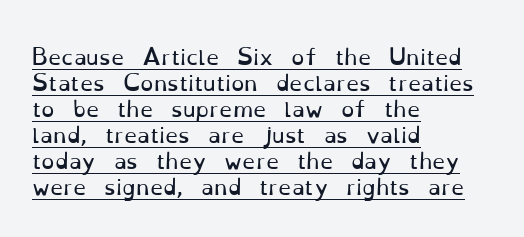
The image shows 21 px text type, upright; set left-aligned, line spacing 1.24x, normal letter spacing, underlined.
